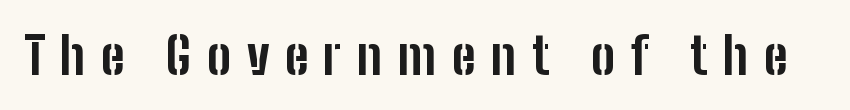
{"serif": "no", "italic": "no", "bold": "yes", "weight": "bold", "width": "condensed", "stroke_contrast": "low", "x_height": "medium", "monospaced": "no", "underline": "no", "letter_spacing": "wide", "letter_spacing_em": 0.3, "glyph_px": 51}
